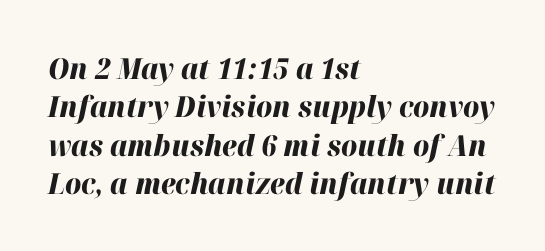
The image shows 29 px heavy type, italic (leaning right); set left-aligned, normal line spacing (1.32x), normal letter spacing, not underlined; high stroke contrast and a medium x-height.
